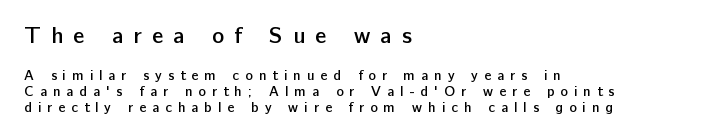
Is there any slant? The stems are plumb. Letters rest on an invisible, unmarked baseline. Large over small — that's the arrangement of the two blocks here. Leftover space on each line is placed entirely after the last word. Vertically, the passage feels compressed, each row crowding the next.
